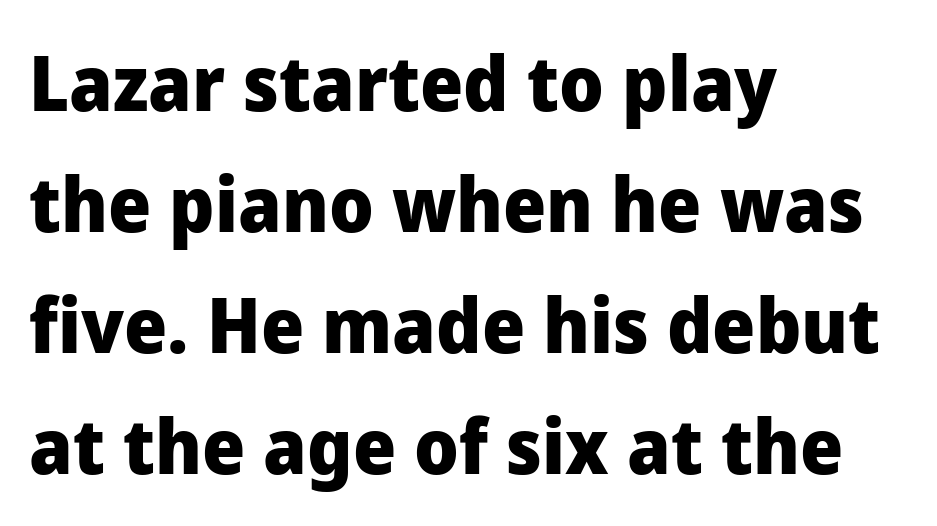
Q: Is the text bold? A: Yes.
Q: Is the text italic (slanted)? A: No, it is upright.
Q: Is the typeface a serif or a sans-serif typeface? A: Sans-serif.
Q: Is the text underlined? A: No.
Q: How is the paragraph aligned? A: Left-aligned.
Q: Is the spacing between letters normal or unusually wide? A: Normal.
Q: Is the spacing between lines tight, normal or loose? A: Normal.
Q: Width (condensed, normal, or wide)? A: Normal.
Q: Stroke contrast? A: Low.
Q: x-height? A: Medium.
Q: Monospaced? A: No.
